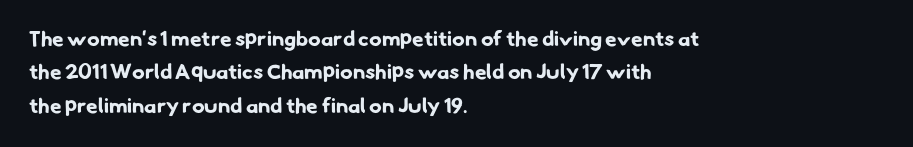
Q: Is the text bold? A: Yes.
Q: Is the text underlined? A: No.
Q: How is the paragraph aligned? A: Left-aligned.
Q: Is the spacing between letters normal or unusually wide? A: Normal.
Q: Is the spacing between lines tight, normal or loose? A: Normal.
